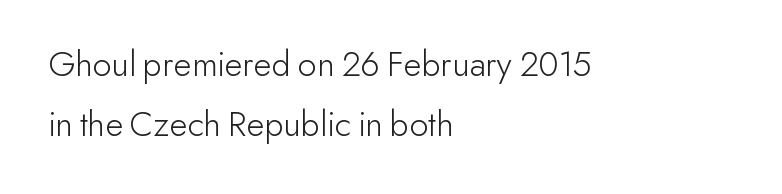
The image shows 37 px light sans-serif type, upright; set left-aligned, normal line spacing (1.61x), normal letter spacing, not underlined; low stroke contrast and a small x-height.
